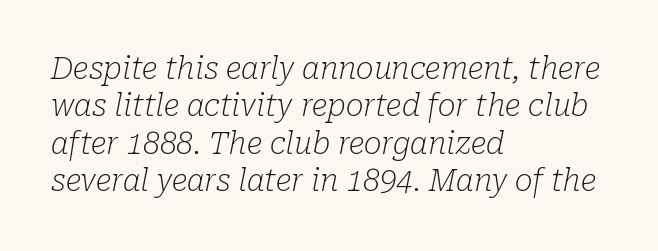
Tracking value appears to be zero — textbook default spacing. The passage shown stacks its lines at a standard gap. A classic flush-left, rag-right setting is used for this passage. The rendering uses natural spacing where letterforms have individual widths. The gap between lines stays unmarked.
